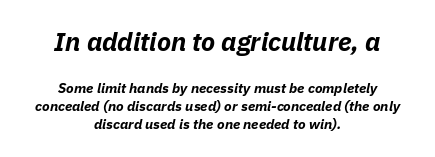
{"italic": "yes", "lean": "right", "slant_degrees": 11, "bold": "yes", "underline": "no", "align": "center", "line_spacing": "normal", "line_spacing_ratio": 1.28, "letter_spacing": "normal", "letter_spacing_em": 0.0, "larger_block": "first", "size_ratio": 1.86, "glyph_px": 26}
